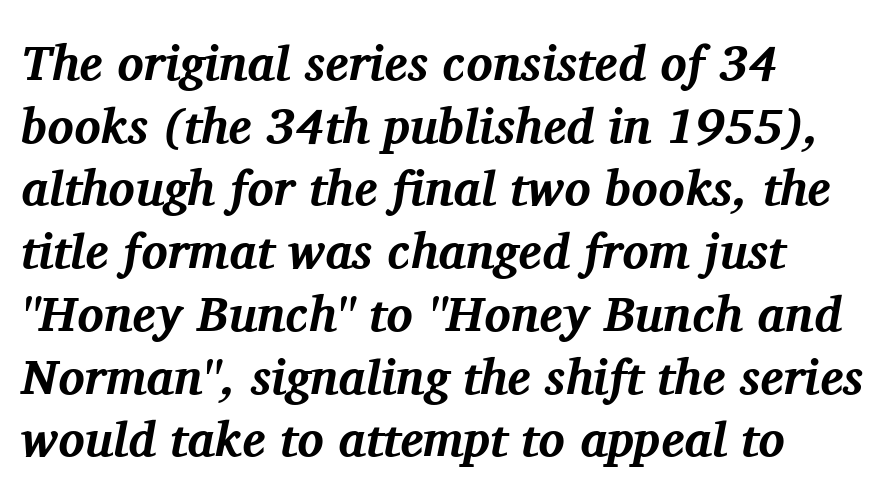
Q: Is the text bold? A: Yes.
Q: Is the text italic (slanted)? A: Yes, it leans right by about 11 degrees.
Q: Is the typeface a serif or a sans-serif typeface? A: Serif.
Q: Is the text underlined? A: No.
Q: How is the paragraph aligned? A: Left-aligned.
Q: Is the spacing between letters normal or unusually wide? A: Normal.
Q: Is the spacing between lines tight, normal or loose? A: Normal.
Q: Width (condensed, normal, or wide)? A: Normal.
Q: Stroke contrast? A: Medium.
Q: x-height? A: Medium.
Q: Monospaced? A: No.
